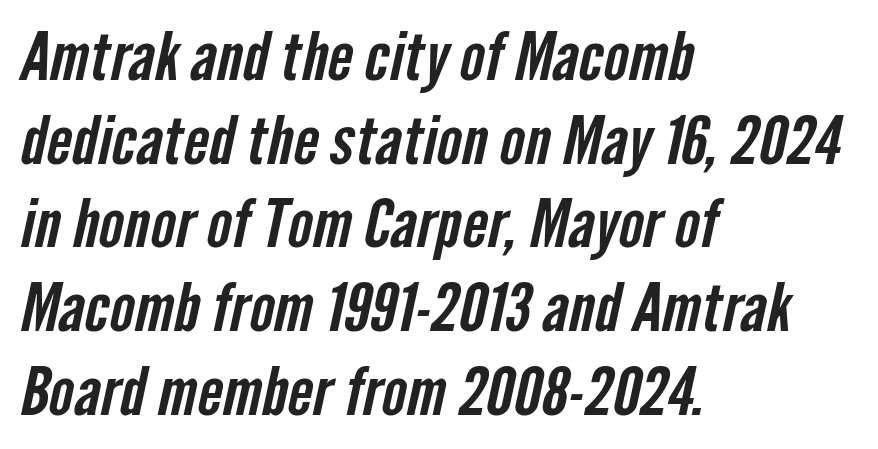
{"serif": "no", "width": "condensed", "stroke_contrast": "low", "x_height": "medium", "monospaced": "no", "underline": "no", "align": "left", "line_spacing": "normal", "line_spacing_ratio": 1.25, "letter_spacing": "normal", "letter_spacing_em": 0.0, "glyph_px": 67}
